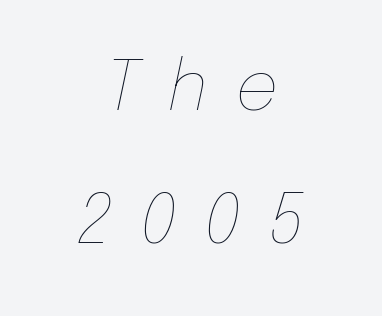
{"italic": "yes", "lean": "right", "slant_degrees": 12, "bold": "no", "weight": "thin", "width": "normal", "stroke_contrast": "low", "x_height": "medium", "monospaced": "no", "underline": "no", "align": "center", "line_spacing": "loose", "line_spacing_ratio": 1.93, "letter_spacing": "wide", "letter_spacing_em": 0.39, "glyph_px": 69}
